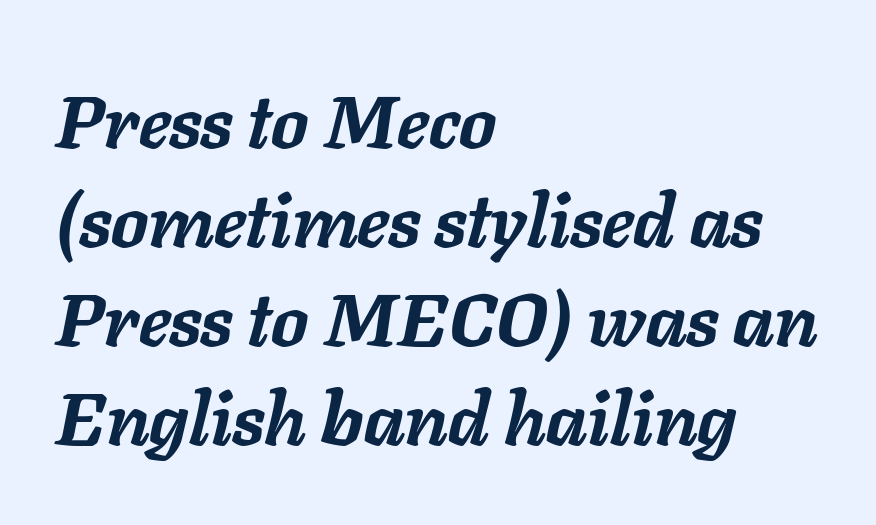
A full-strength bold gives these letters their thick strokes. The rendering anchors every line to the left-hand side. This rendering features lettering with no underline. A typesetter would call this proportional, since set widths differ per character. The tracking reads as untouched default to a designer's eye.
